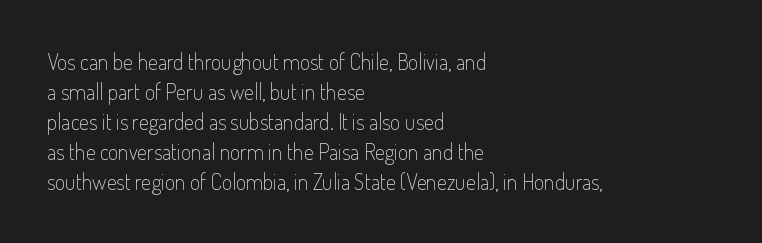
Q: Is the text bold? A: No.
Q: Is the text italic (slanted)? A: No, it is upright.
Q: Is the text underlined? A: No.
Q: How is the paragraph aligned? A: Left-aligned.
Q: Is the spacing between letters normal or unusually wide? A: Normal.
Q: Is the spacing between lines tight, normal or loose? A: Normal.
